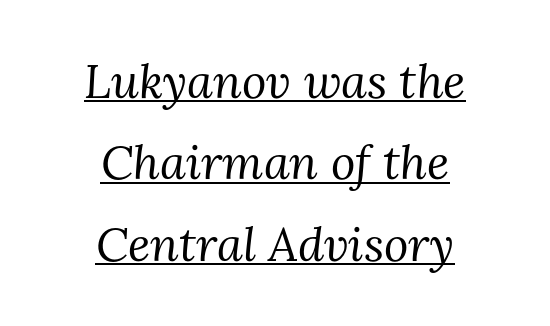
{"serif": "yes", "italic": "yes", "lean": "right", "slant_degrees": 3, "bold": "no", "weight": "regular", "width": "normal", "stroke_contrast": "medium", "x_height": "medium", "monospaced": "no", "underline": "yes", "align": "center", "line_spacing_ratio": 1.73, "letter_spacing": "normal", "letter_spacing_em": 0.0, "glyph_px": 47}
